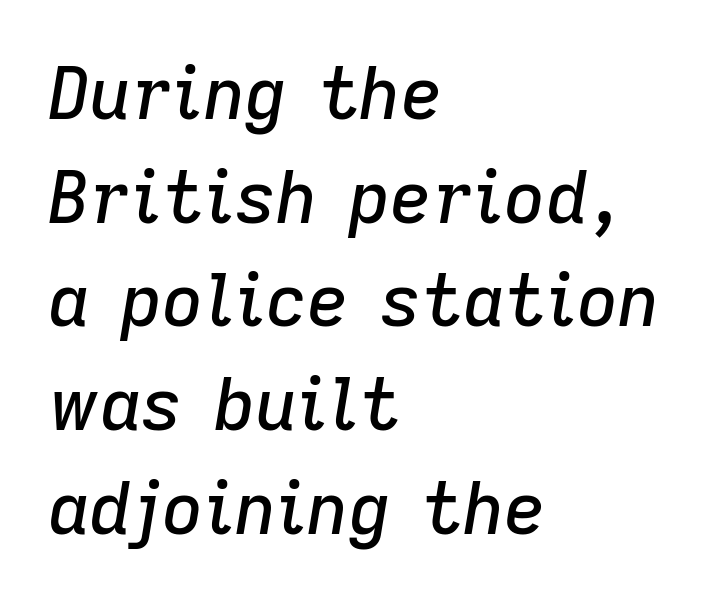
The letters are slanted; this is an italic face. If you drew a ruler down the left edge, every line would touch it. This block has exactly the height ordinary leading produces. Observe the ordinary spacing: letters are neighbours, not strangers. Descender tails drop into unmarked territory.
